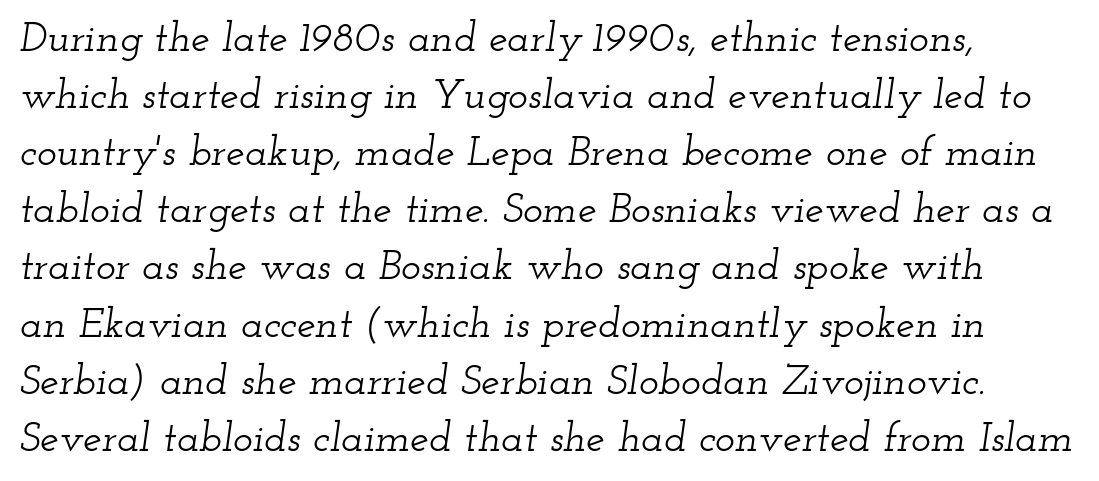
Q: Is the text italic (slanted)? A: Yes, it leans right by about 12 degrees.
Q: Is the typeface a serif or a sans-serif typeface? A: Serif.
Q: Is the text underlined? A: No.
Q: How is the paragraph aligned? A: Left-aligned.
Q: Is the spacing between letters normal or unusually wide? A: Normal.
Q: Is the spacing between lines tight, normal or loose? A: Normal.
Q: Width (condensed, normal, or wide)? A: Wide.
Q: Stroke contrast? A: Low.
Q: x-height? A: Small.
Q: Monospaced? A: No.
